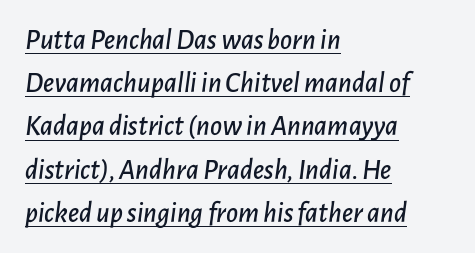
{"italic": "yes", "lean": "right", "slant_degrees": 7, "width": "normal", "stroke_contrast": "low", "x_height": "medium", "monospaced": "no", "underline": "yes", "align": "left", "line_spacing": "normal", "line_spacing_ratio": 1.49, "letter_spacing": "normal", "letter_spacing_em": 0.0, "glyph_px": 29}
